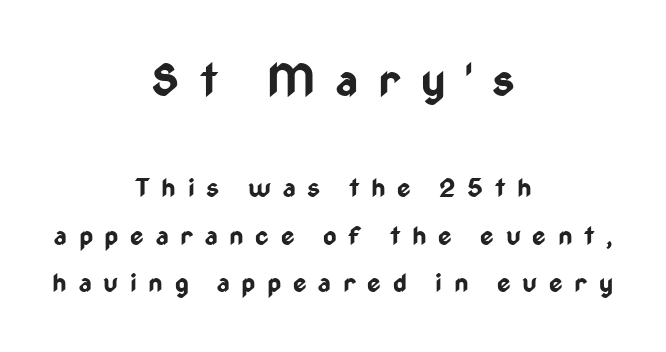
{"serif": "no", "italic": "no", "bold": "yes", "weight": "bold", "width": "condensed", "stroke_contrast": "low", "x_height": "medium", "monospaced": "no", "underline": "no", "align": "center", "line_spacing_ratio": 1.84, "letter_spacing": "wide", "letter_spacing_em": 0.45, "larger_block": "first", "size_ratio": 1.73, "glyph_px": 45}
